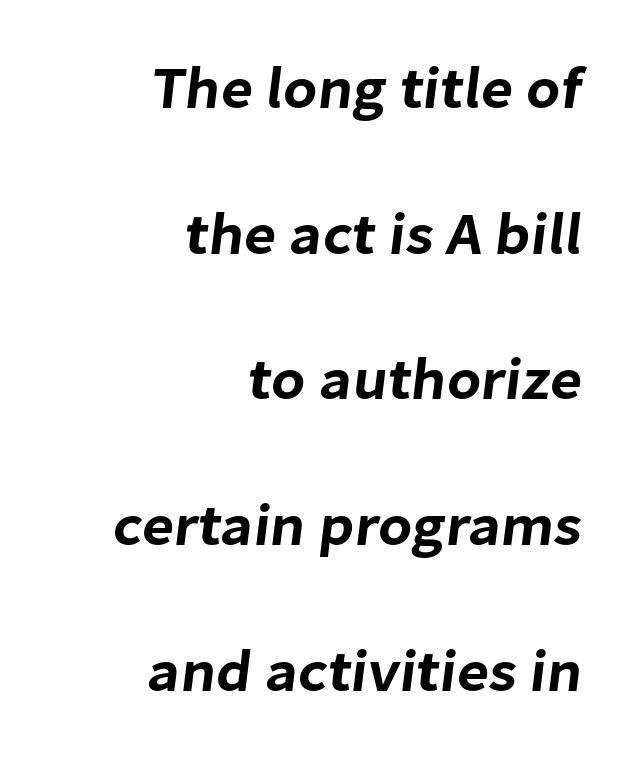
Caption: multi-line text, flush right, ragged left. Leading: increased. Letter spacing: default. Has an underline been added? It has not. The passage shown is typeset with a sans-serif family.
